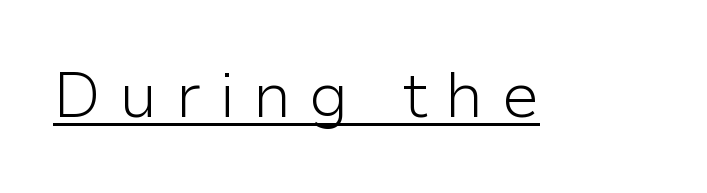
{"serif": "no", "italic": "no", "bold": "no", "weight": "light", "width": "normal", "stroke_contrast": "low", "x_height": "medium", "monospaced": "no", "underline": "yes", "letter_spacing": "wide", "letter_spacing_em": 0.28, "glyph_px": 63}
